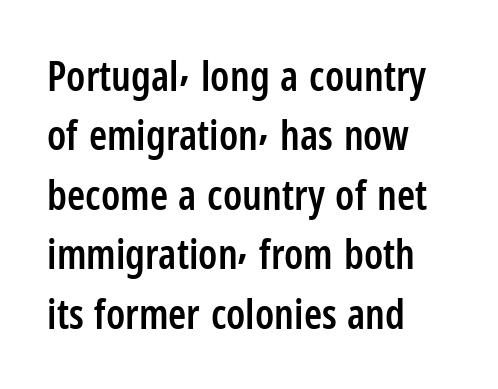
The strip under each line holds only bare page. The lines sit at an ordinary, default distance from one another. The axis of the letterforms is exactly vertical. The line texture is even and compact thanks to regular tracking.
